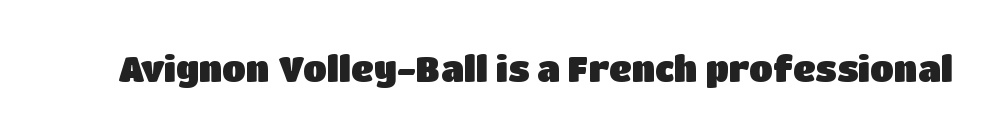
Glance below the letters and you will spot only blank space. You can tell it's not italic because the verticals are truly vertical. These lines are rendered in a variable-pitch font. A typesetter would label this face a sans.
